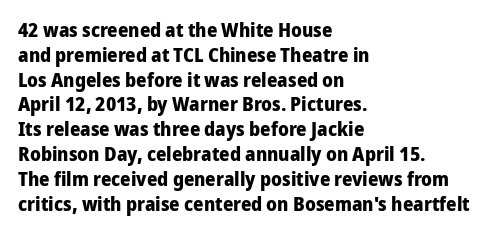
Q: Is the text bold? A: Yes.
Q: Is the text italic (slanted)? A: No, it is upright.
Q: Is the text underlined? A: No.
Q: How is the paragraph aligned? A: Left-aligned.
Q: Is the spacing between letters normal or unusually wide? A: Normal.
